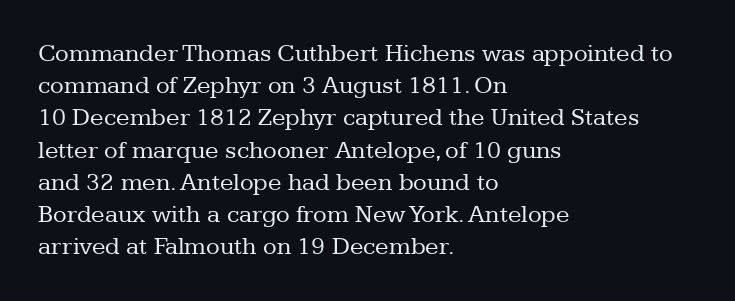
These lines keep a tight, regular rhythm from letter to letter. This sample is left-justified, so line endings fall wherever the words run out. The space between consecutive lines is moderate. Do the letters lean? They stand straight. The passage shown is not underscored anywhere. Stems and bowls with no extra thickness — not bold.
